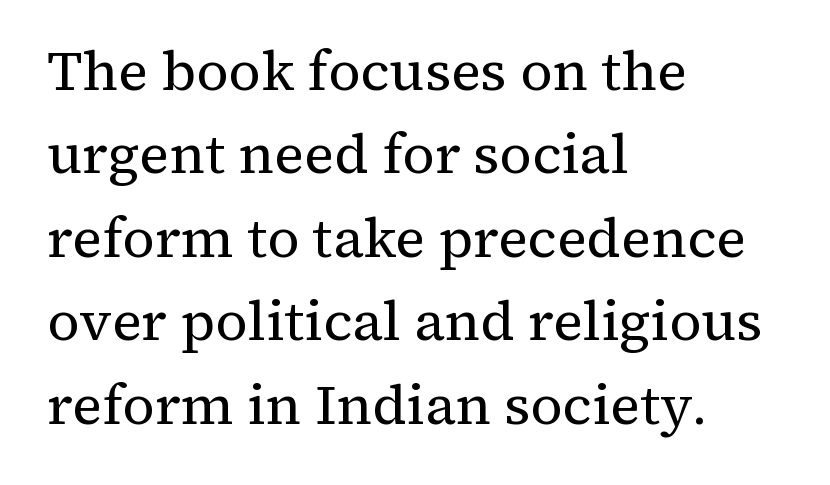
Varying glyph widths throughout — classic text-font behaviour. The tracking reads as untouched default to a designer's eye. Caption: face not bold, strokes unweighted. The designer left line spacing at the default.
